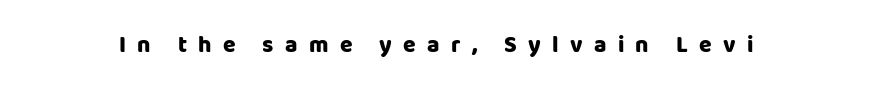
The image shows 23 px bold type, upright; set unusually wide letter spacing (+0.49 em), not underlined.
